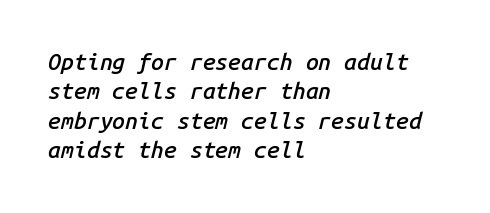
Each line starts at the same left margin while the right side varies. The strip under each line holds only bare page. Inter-character spacing is left at the font's built-in metrics. The passage shown is semibold, sitting just below true bold. The lines sit at an ordinary, default distance from one another. Looking at the ascenders, they clearly lean.
